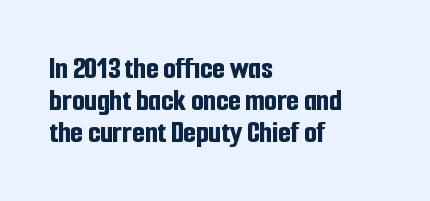
{"serif": "no", "italic": "no", "bold": "yes", "weight": "bold", "width": "condensed", "stroke_contrast": "low", "x_height": "medium", "monospaced": "no", "underline": "no", "align": "left", "line_spacing": "tight", "line_spacing_ratio": 1.0, "letter_spacing": "normal", "letter_spacing_em": 0.0, "glyph_px": 32}
